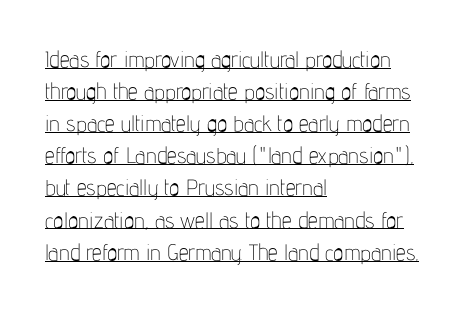
Q: Is the text bold? A: No.
Q: Is the text italic (slanted)? A: No, it is upright.
Q: Is the text underlined? A: Yes.
Q: How is the paragraph aligned? A: Left-aligned.
Q: Is the spacing between letters normal or unusually wide? A: Normal.
Q: Is the spacing between lines tight, normal or loose? A: Normal.
